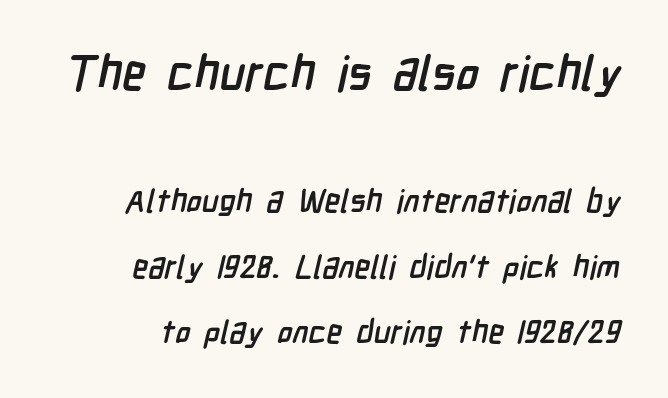
The passage shown stacks its lines with a broad gap. Each letter keeps its own natural width here, so spacing adapts to shape. A sans-serif font was chosen for this passage. The passage shown is not underscored anywhere. Heft: maximum for text — a bold.
